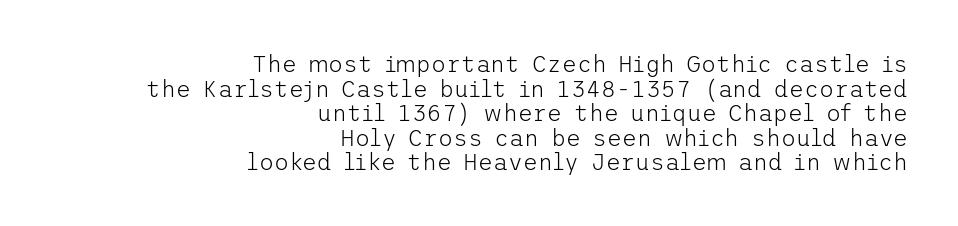
The space between consecutive lines is stingy. When letters stand straight like this, we call the style roman or upright. The gap between lines stays unmarked. Letters have the restrained weight of plain body copy at most.
